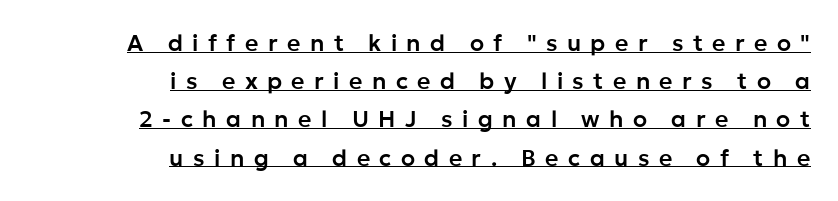
{"italic": "no", "underline": "yes", "align": "right", "line_spacing": "normal", "line_spacing_ratio": 1.66, "letter_spacing": "wide", "letter_spacing_em": 0.41, "glyph_px": 23}
